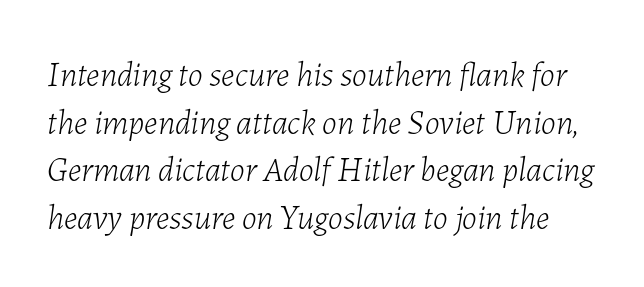
Q: Is the text bold? A: No.
Q: Is the text italic (slanted)? A: Yes, it leans right by about 7 degrees.
Q: Is the text underlined? A: No.
Q: Is the spacing between letters normal or unusually wide? A: Normal.
Q: Is the spacing between lines tight, normal or loose? A: Normal.
Q: Width (condensed, normal, or wide)? A: Normal.
Q: Stroke contrast? A: Low.
Q: x-height? A: Medium.
Q: Monospaced? A: No.
